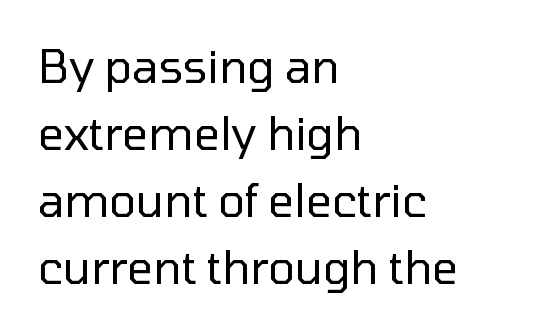
Q: Is the text bold? A: No.
Q: Is the text italic (slanted)? A: No, it is upright.
Q: Is the typeface a serif or a sans-serif typeface? A: Sans-serif.
Q: Is the text underlined? A: No.
Q: How is the paragraph aligned? A: Left-aligned.
Q: Is the spacing between letters normal or unusually wide? A: Normal.
Q: Is the spacing between lines tight, normal or loose? A: Normal.
Q: Width (condensed, normal, or wide)? A: Normal.
Q: Stroke contrast? A: Low.
Q: x-height? A: Medium.
Q: Monospaced? A: No.
